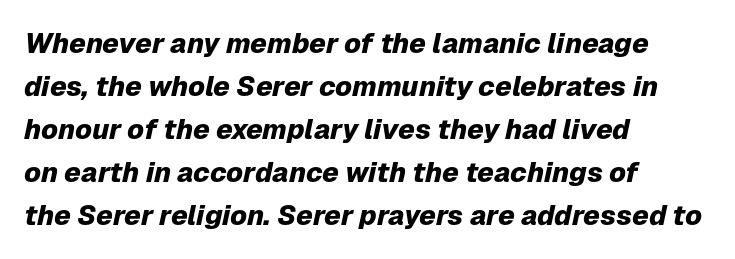
Q: Is the text bold? A: Yes.
Q: Is the text italic (slanted)? A: Yes, it leans right by about 12 degrees.
Q: Is the text underlined? A: No.
Q: How is the paragraph aligned? A: Left-aligned.
Q: Is the spacing between letters normal or unusually wide? A: Normal.
Q: Is the spacing between lines tight, normal or loose? A: Normal.
Q: Width (condensed, normal, or wide)? A: Normal.
Q: Stroke contrast? A: Low.
Q: x-height? A: Medium.
Q: Monospaced? A: No.
